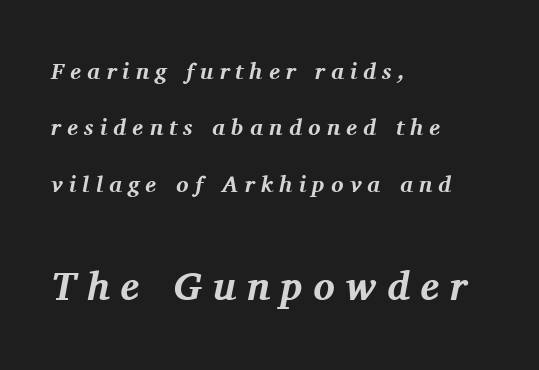
Q: Is the text bold? A: Yes.
Q: Is the text italic (slanted)? A: Yes, it leans right by about 11 degrees.
Q: Is the typeface a serif or a sans-serif typeface? A: Serif.
Q: Is the text underlined? A: No.
Q: How is the paragraph aligned? A: Left-aligned.
Q: Is the spacing between letters normal or unusually wide? A: Unusually wide.
Q: Is the spacing between lines tight, normal or loose? A: Loose.
Q: Which block of text is set in a larger size, the first (top) or the second (bottom)? A: The second (bottom) one.
Q: Width (condensed, normal, or wide)? A: Normal.
Q: Stroke contrast? A: Medium.
Q: x-height? A: Medium.
Q: Monospaced? A: No.
